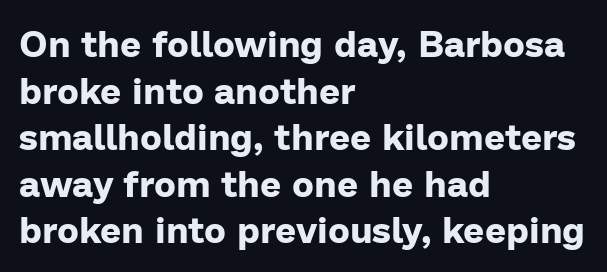
Q: Is the text bold? A: Yes.
Q: Is the text italic (slanted)? A: No, it is upright.
Q: Is the typeface a serif or a sans-serif typeface? A: Sans-serif.
Q: Is the text underlined? A: No.
Q: How is the paragraph aligned? A: Left-aligned.
Q: Is the spacing between letters normal or unusually wide? A: Normal.
Q: Is the spacing between lines tight, normal or loose? A: Normal.
Q: Width (condensed, normal, or wide)? A: Normal.
Q: Stroke contrast? A: Low.
Q: x-height? A: Medium.
Q: Monospaced? A: No.
